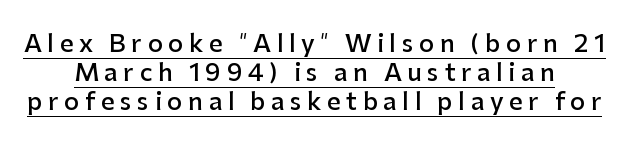
The font's upright variant was chosen for this text. Underline: present. Here the glyphs are tracked loosely, breaking word shapes into spaced letters. Summary of weight: moderately heavy, a semibold.
